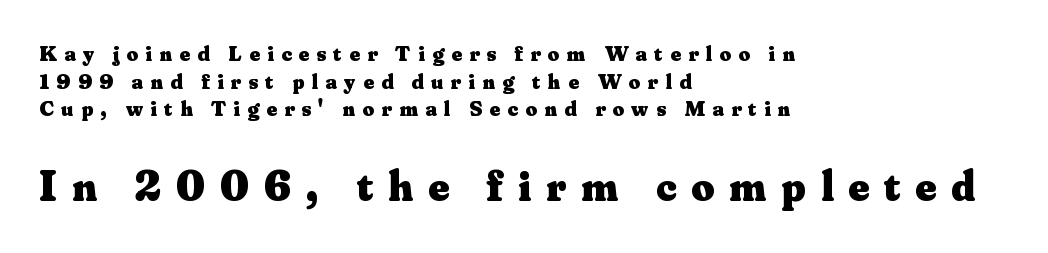
Q: Is the text bold? A: Yes.
Q: Is the text italic (slanted)? A: No, it is upright.
Q: Is the typeface a serif or a sans-serif typeface? A: Serif.
Q: Is the text underlined? A: No.
Q: How is the paragraph aligned? A: Left-aligned.
Q: Is the spacing between letters normal or unusually wide? A: Unusually wide.
Q: Is the spacing between lines tight, normal or loose? A: Normal.
Q: Which block of text is set in a larger size, the first (top) or the second (bottom)? A: The second (bottom) one.
Q: Width (condensed, normal, or wide)? A: Normal.
Q: Stroke contrast? A: Medium.
Q: x-height? A: Small.
Q: Monospaced? A: No.
